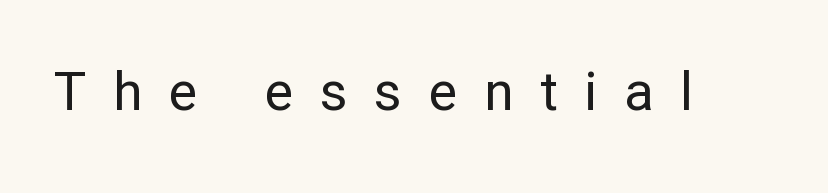
Q: Is the text bold? A: No.
Q: Is the text italic (slanted)? A: No, it is upright.
Q: Is the typeface a serif or a sans-serif typeface? A: Sans-serif.
Q: Is the text underlined? A: No.
Q: Is the spacing between letters normal or unusually wide? A: Unusually wide.
Q: Width (condensed, normal, or wide)? A: Normal.
Q: Stroke contrast? A: Low.
Q: x-height? A: Medium.
Q: Monospaced? A: No.
